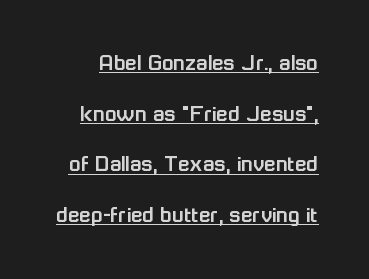
Reading down the column, the eye jumps a long way to each next line. Each word holds together tightly as a unit, with standard inter-letter gaps. The lettering stays uniformly vertical, giving the passage a roman look. The specimen includes a rule beneath the text block's lines.
